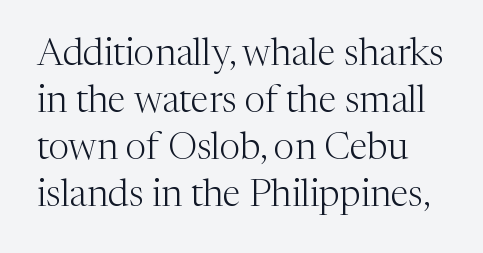
The image shows 37 px light serif type, upright; set normal line spacing (1.27x), normal letter spacing, not underlined; medium stroke contrast and a medium x-height.
